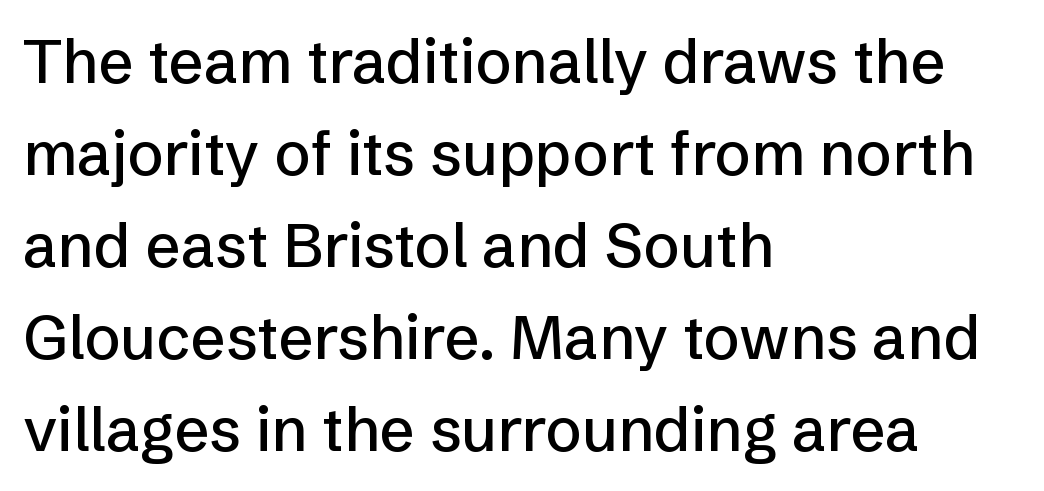
Q: Is the text italic (slanted)? A: No, it is upright.
Q: Is the typeface a serif or a sans-serif typeface? A: Sans-serif.
Q: Is the text underlined? A: No.
Q: How is the paragraph aligned? A: Left-aligned.
Q: Is the spacing between letters normal or unusually wide? A: Normal.
Q: Is the spacing between lines tight, normal or loose? A: Normal.
Q: Width (condensed, normal, or wide)? A: Normal.
Q: Stroke contrast? A: Low.
Q: x-height? A: Medium.
Q: Monospaced? A: No.
